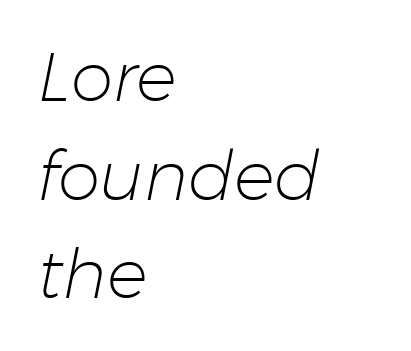
The image shows 68 px light type, italic (leaning right); set left-aligned, normal line spacing (1.45x), normal letter spacing, not underlined; low stroke contrast and a medium x-height.
